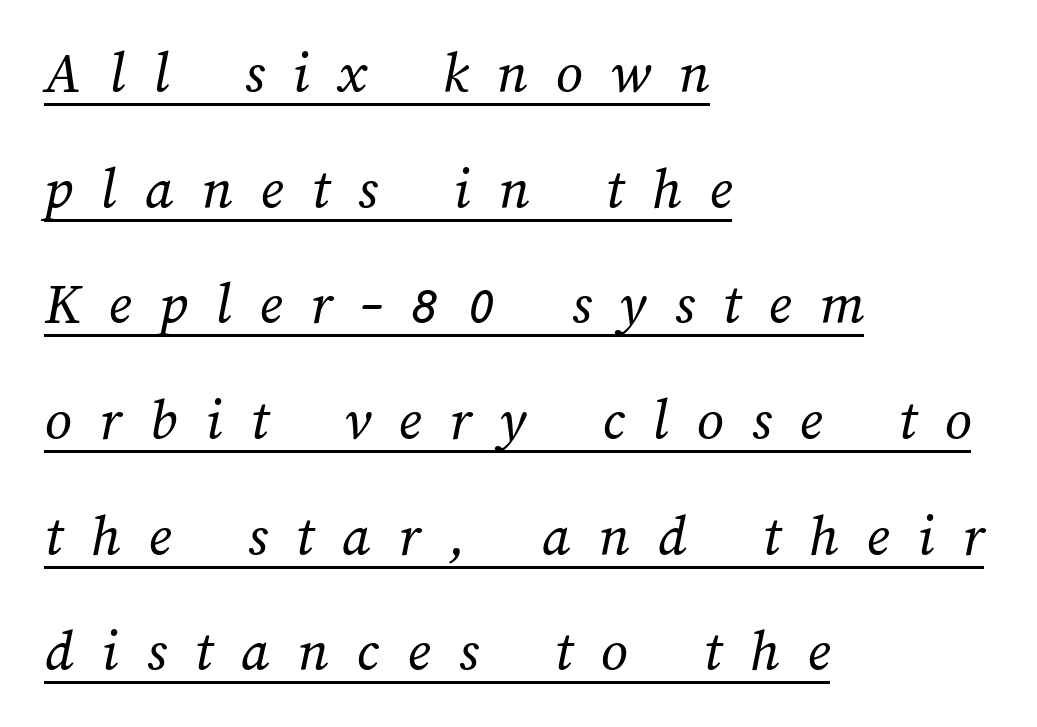
The image shows 59 px regular-weight type; set left-aligned, loose line spacing (1.96x), unusually wide letter spacing (+0.48 em), underlined; medium stroke contrast and a medium x-height.
